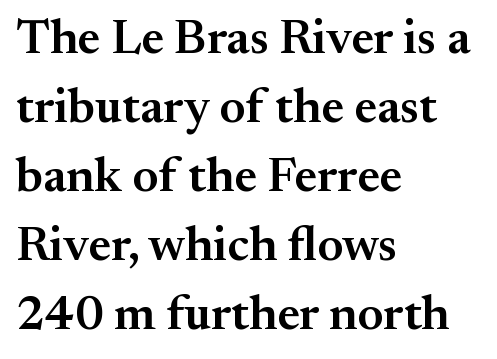
Q: Is the text bold? A: Semi-bold.
Q: Is the text italic (slanted)? A: No, it is upright.
Q: Is the typeface a serif or a sans-serif typeface? A: Serif.
Q: Is the text underlined? A: No.
Q: How is the paragraph aligned? A: Left-aligned.
Q: Is the spacing between letters normal or unusually wide? A: Normal.
Q: Is the spacing between lines tight, normal or loose? A: Normal.
Q: Width (condensed, normal, or wide)? A: Normal.
Q: Stroke contrast? A: Medium.
Q: x-height? A: Small.
Q: Monospaced? A: No.
